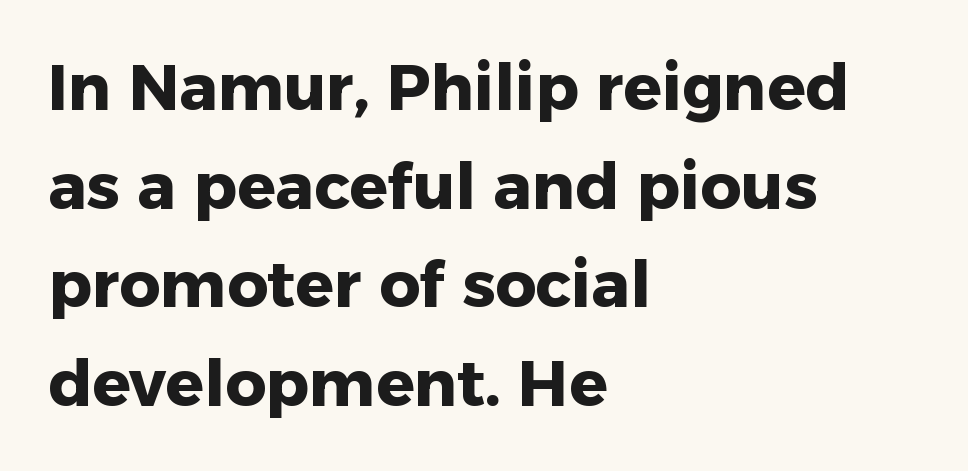
The image shows 64 px heavy sans-serif type, upright; set left-aligned, normal line spacing (1.54x), normal letter spacing, not underlined; low stroke contrast and a medium x-height.
